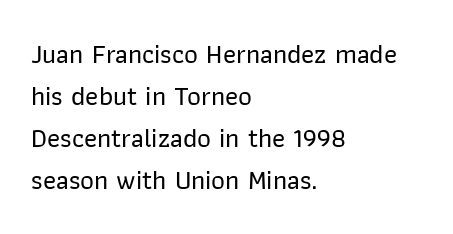
The image shows 27 px text type, upright; set left-aligned, normal line spacing (1.56x), normal letter spacing, not underlined.
